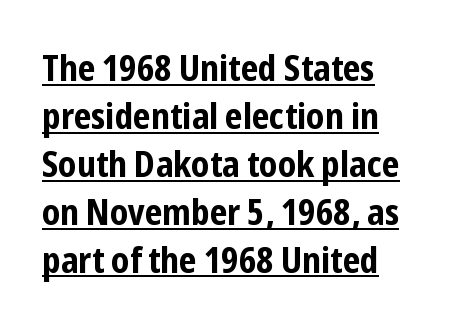
The image shows 36 px bold, condensed sans-serif type, upright; set left-aligned, normal line spacing (1.33x), normal letter spacing, underlined; low stroke contrast and a medium x-height.
